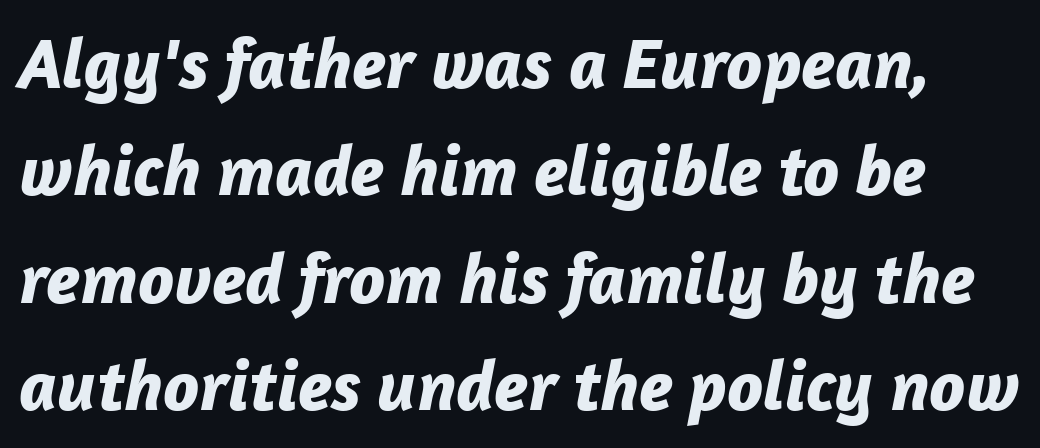
The image shows 72 px bold type, italic (leaning right); set normal line spacing (1.49x), normal letter spacing, not underlined; low stroke contrast and a medium x-height.
